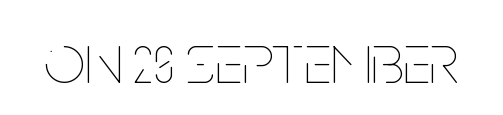
Q: Is the text bold? A: No.
Q: Is the text italic (slanted)? A: No, it is upright.
Q: Is the text underlined? A: No.
Q: Is the spacing between letters normal or unusually wide? A: Normal.
Q: Width (condensed, normal, or wide)? A: Condensed.
Q: Stroke contrast? A: Low.
Q: x-height? A: Large.
Q: Monospaced? A: No.
